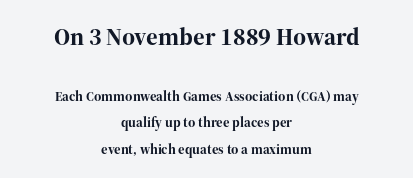
{"italic": "no", "bold": "yes", "underline": "no", "align": "center", "line_spacing_ratio": 1.88, "letter_spacing": "normal", "letter_spacing_em": 0.0, "larger_block": "first", "size_ratio": 1.79, "glyph_px": 25}
